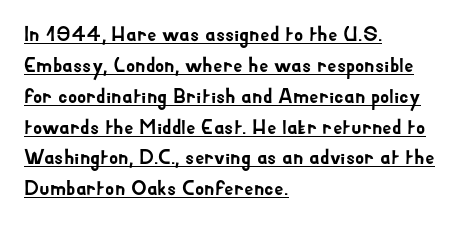
Compared with a centered layout, this one pins lines to the left instead. The type sits square on the baseline with zero lean. This block has exactly the height ordinary leading produces. Somebody hit Ctrl+U on this one — the words are underlined.
